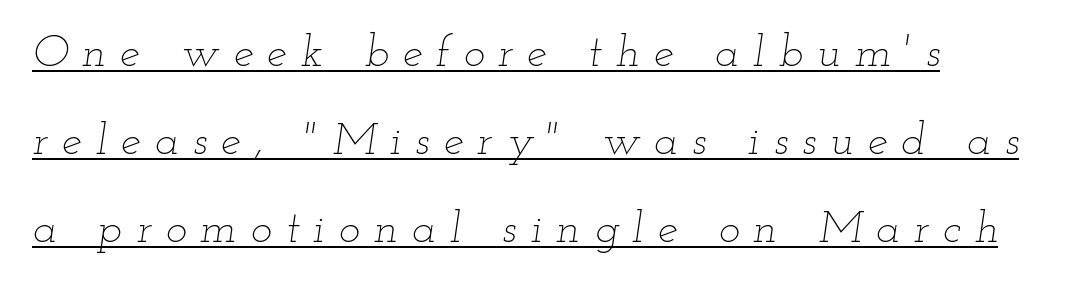
The image shows 45 px thin, wide type, italic (leaning right); set left-aligned, loose line spacing (1.96x), unusually wide letter spacing (+0.31 em), underlined; low stroke contrast and a small x-height.
